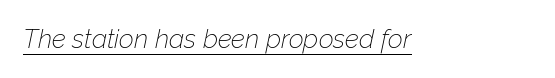
The image shows 26 px text type, italic (leaning right); set normal letter spacing, underlined.
